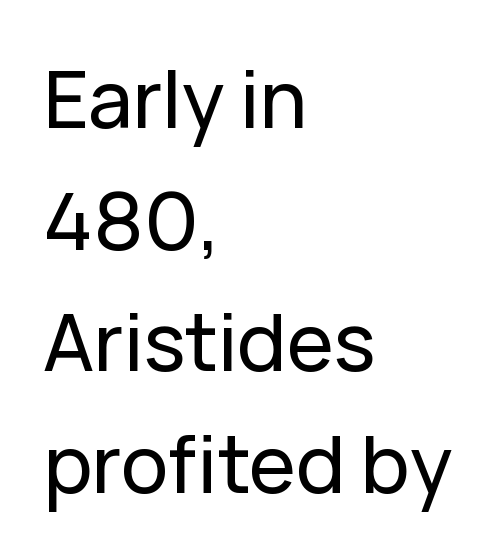
{"serif": "no", "italic": "no", "width": "normal", "stroke_contrast": "low", "x_height": "medium", "monospaced": "no", "underline": "no", "align": "left", "line_spacing": "normal", "line_spacing_ratio": 1.54, "letter_spacing": "normal", "letter_spacing_em": 0.0, "glyph_px": 79}
